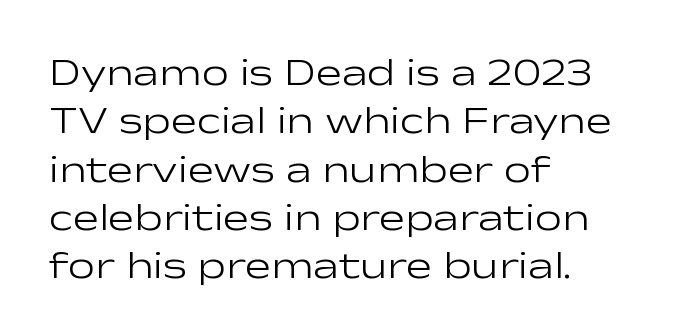
Inter-character spacing is left at the font's built-in metrics. The gap between lines stays unmarked. In CSS terms this would be text-align: left. You could not count columns in this text — the font is proportionally spaced. Does the lettering tilt? It doesn't — this is upright. Each letter's strokes conclude bluntly, with no projecting serifs.
